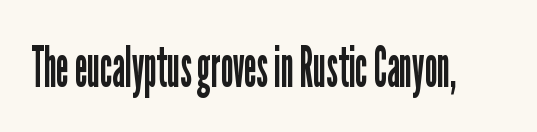
The font's upright variant was chosen for this text. Each letter keeps its own natural width here, so spacing adapts to shape. No extra tracking has been applied to these lines. Nothing sits at the stroke ends, so this counts as sans-serif. The passage shown is not underscored anywhere.
